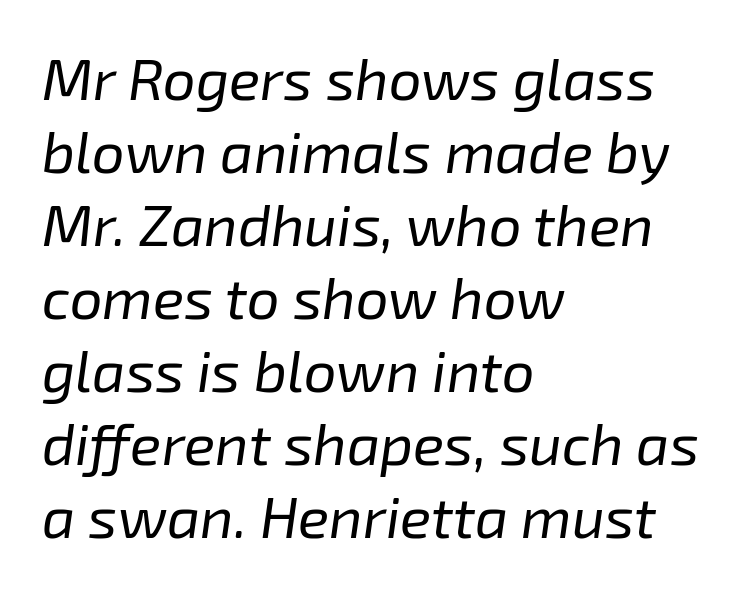
The area under the type is left untouched. The block of text has a typical density, with ordinary space between rows. The rendering uses natural spacing where letterforms have individual widths. Glyph-to-glyph distance matches everyday printed text. It's the slanting kind of type.
